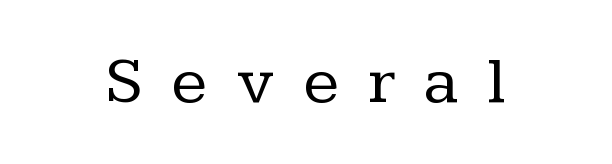
Compared with typical body copy, the letter spacing here is much looser. Proportional: the letters do not fall into vertical columns. Do the letters lean? They stand straight. Small tapered or slab feet sit at the stroke ends, so this counts as serif. These glyphs show unthickened strokes, regular width or finer.
